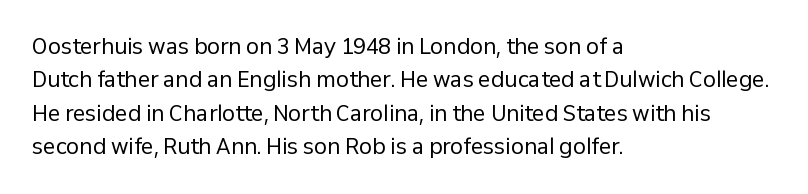
Q: Is the text bold? A: No.
Q: Is the text italic (slanted)? A: No, it is upright.
Q: Is the text underlined? A: No.
Q: How is the paragraph aligned? A: Left-aligned.
Q: Is the spacing between letters normal or unusually wide? A: Normal.
Q: Is the spacing between lines tight, normal or loose? A: Normal.
